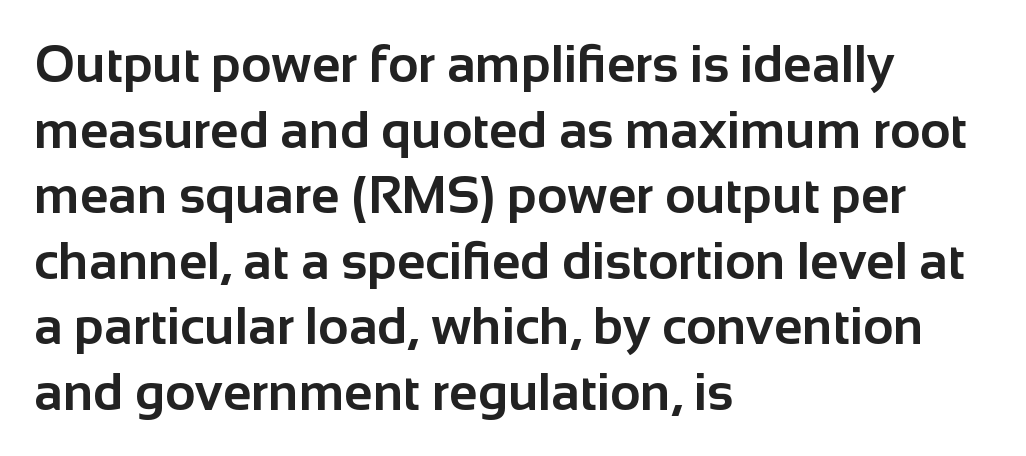
Spacing verdict: proportional, widths tailored to each character. The typesetting leans heavy: a genuine bold. The lines are quadded left. No feet cap the strokes, marking this as sans-serif type. Italic: no, the glyphs are upright roman. Honestly, the letter spacing is just normal — you wouldn't notice it.
